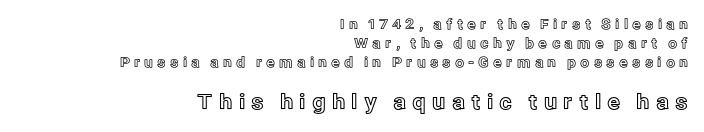
The image shows 21 px text type, upright; set right-aligned, normal line spacing (1.35x), unusually wide letter spacing (+0.29 em), not underlined; the second (bottom) block is 1.5x larger.
